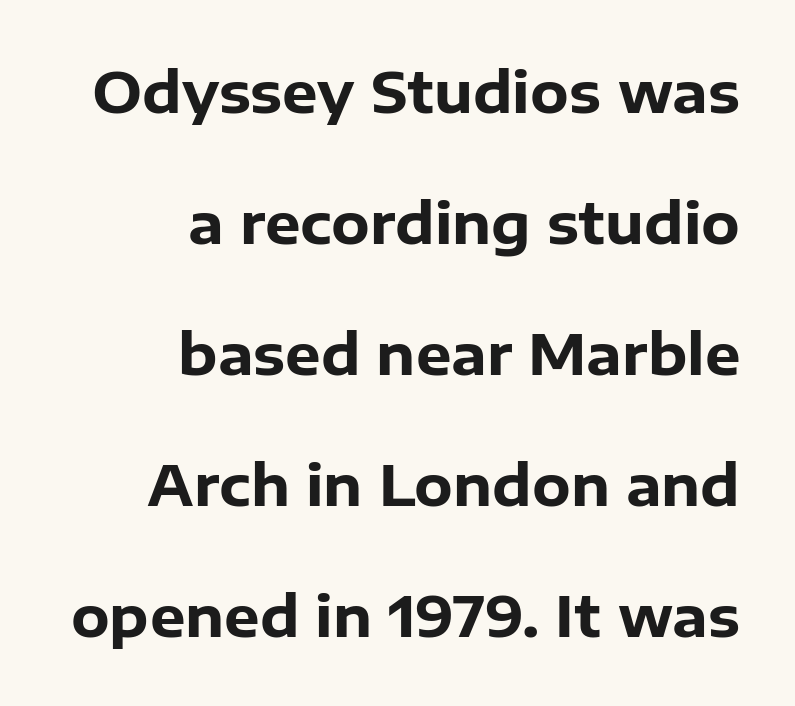
This sample trades compactness for vertical openness between lines. Visually the block forms a straight wall on the right and a jagged coastline on the left. Varying glyph widths throughout — classic text-font behaviour. Each letter's strokes conclude bluntly, with no projecting serifs. As a designer I'd log this as weight 700, bold.
